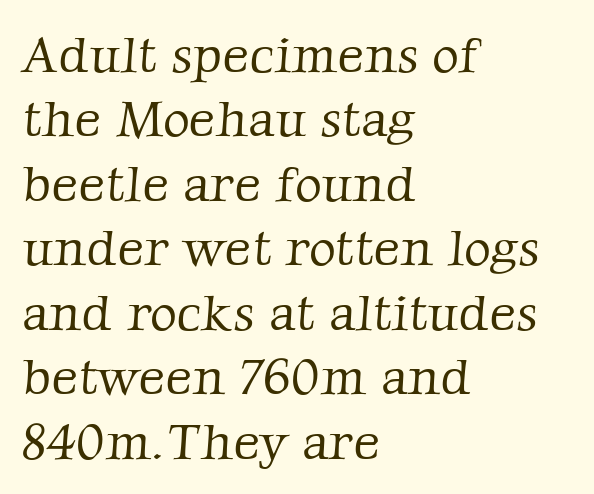
{"serif": "yes", "bold": "no", "weight": "light", "width": "normal", "stroke_contrast": "low", "x_height": "medium", "monospaced": "no", "underline": "no", "align": "left", "line_spacing_ratio": 1.24, "letter_spacing": "normal", "letter_spacing_em": 0.0, "glyph_px": 52}
